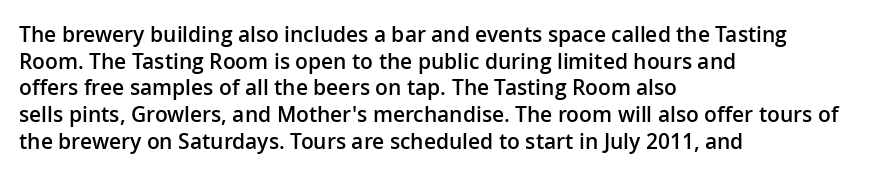
Casual observation: everything's shoved over to the left. Horizontal bands of white between lines are of average thickness. Tracking value appears to be zero — textbook default spacing. The letters stand straight up with perfectly vertical stems. Compared with an ordinary text face, these strokes are moderately heavier — a semibold. Anything drawn beneath the words? Only blank space.
